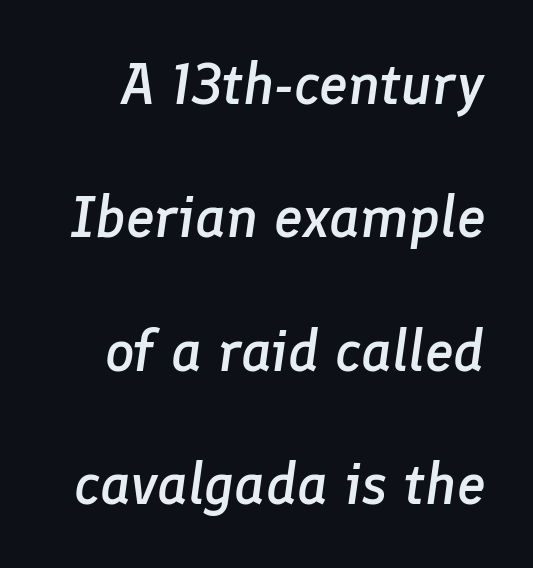
{"italic": "yes", "lean": "right", "slant_degrees": 8, "bold": "semi", "weight": "semibold", "width": "normal", "stroke_contrast": "low", "x_height": "medium", "monospaced": "no", "underline": "no", "line_spacing": "loose", "line_spacing_ratio": 2.3, "letter_spacing": "normal", "letter_spacing_em": 0.0, "glyph_px": 58}
